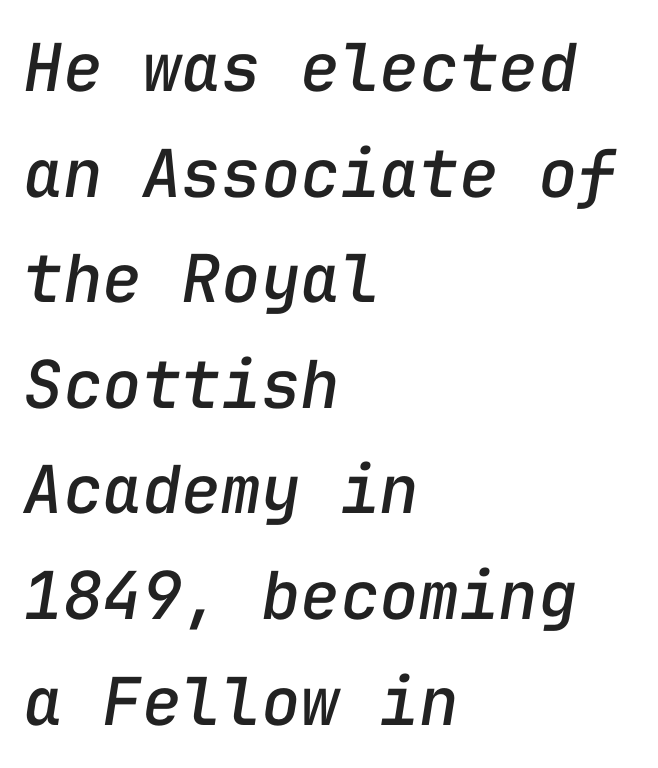
Lines of text with bare space underneath. These lines stack with their left ends in a neat column. Tall strokes in this sample are angled rather than plumb. Students, note that the glyphs here touch the page at normal intervals. Line spacing here is normal.
